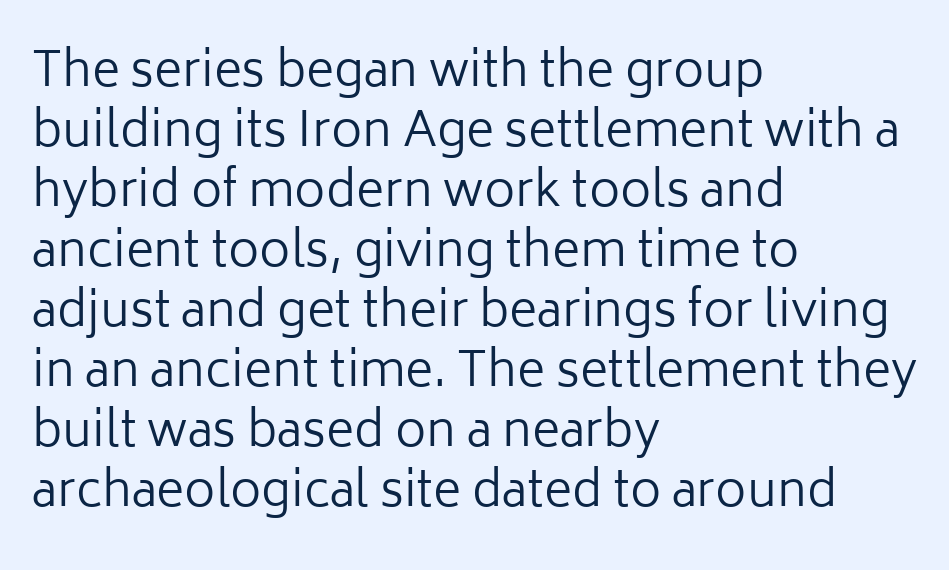
The image shows 48 px regular-weight sans-serif type, upright; set left-aligned, normal line spacing (1.25x), normal letter spacing, not underlined; low stroke contrast and a medium x-height.
